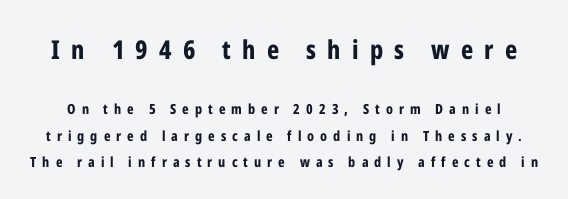
{"italic": "no", "bold": "yes", "underline": "no", "line_spacing": "loose", "line_spacing_ratio": 1.9, "letter_spacing": "wide", "letter_spacing_em": 0.43, "larger_block": "first", "size_ratio": 1.86, "glyph_px": 26}
